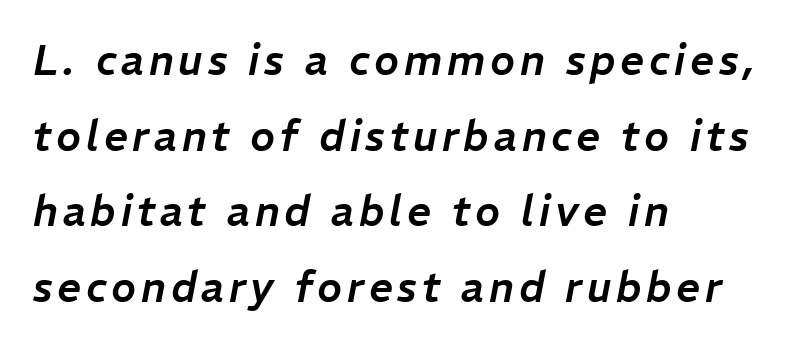
The image shows 42 px text type, italic (leaning right); set left-aligned, line spacing 1.8x, not underlined; low stroke contrast and a medium x-height.
